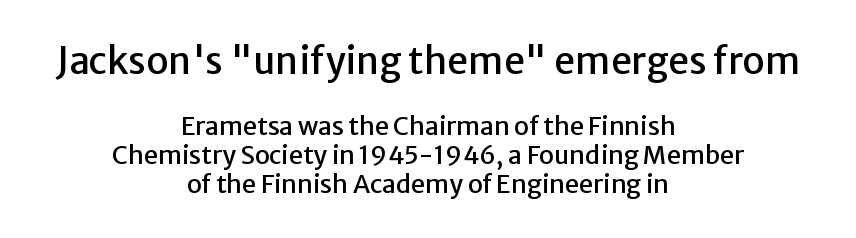
{"serif": "no", "italic": "no", "width": "normal", "stroke_contrast": "low", "x_height": "medium", "monospaced": "no", "underline": "no", "align": "center", "line_spacing_ratio": 1.17, "letter_spacing": "normal", "letter_spacing_em": 0.0, "larger_block": "first", "size_ratio": 1.48, "glyph_px": 37}
